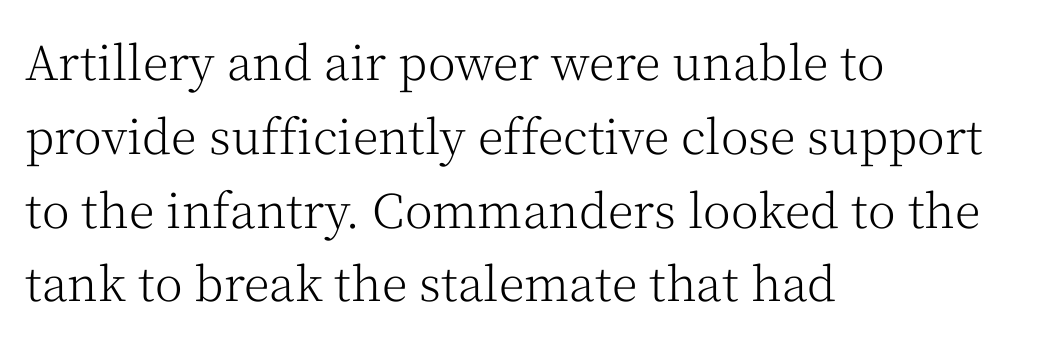
The image shows 47 px light serif type, upright; set left-aligned, normal line spacing (1.57x), normal letter spacing, not underlined; medium stroke contrast and a medium x-height.
